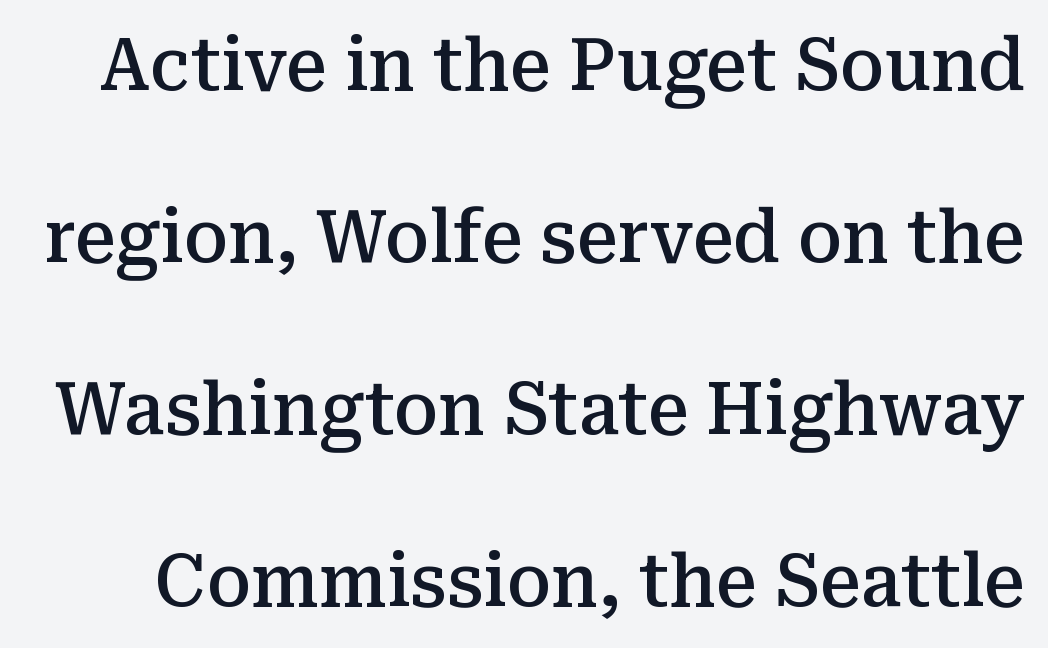
The image shows 72 px semibold serif type, upright; set loose line spacing (2.39x), normal letter spacing, not underlined; medium stroke contrast and a medium x-height.
